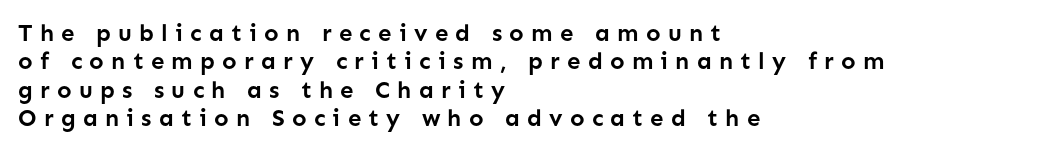
The image shows 24 px bold type, upright; set left-aligned, line spacing 1.18x, unusually wide letter spacing (+0.3 em), not underlined.
